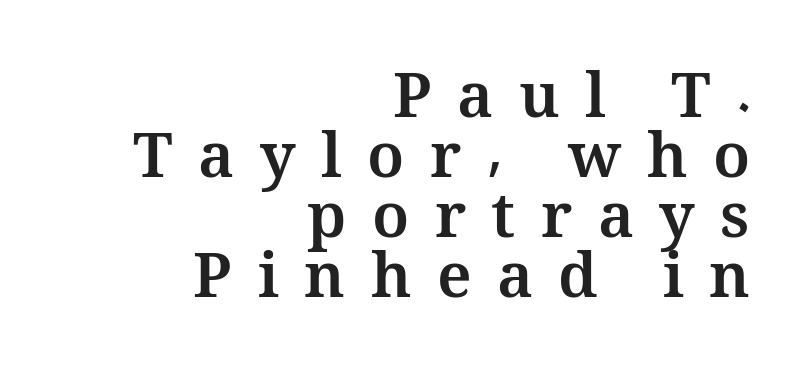
Q: Is the text bold? A: Yes.
Q: Is the text italic (slanted)? A: No, it is upright.
Q: Is the text underlined? A: No.
Q: How is the paragraph aligned? A: Right-aligned.
Q: Is the spacing between letters normal or unusually wide? A: Unusually wide.
Q: Is the spacing between lines tight, normal or loose? A: Tight.
Q: Width (condensed, normal, or wide)? A: Normal.
Q: Stroke contrast? A: Medium.
Q: x-height? A: Medium.
Q: Monospaced? A: No.
